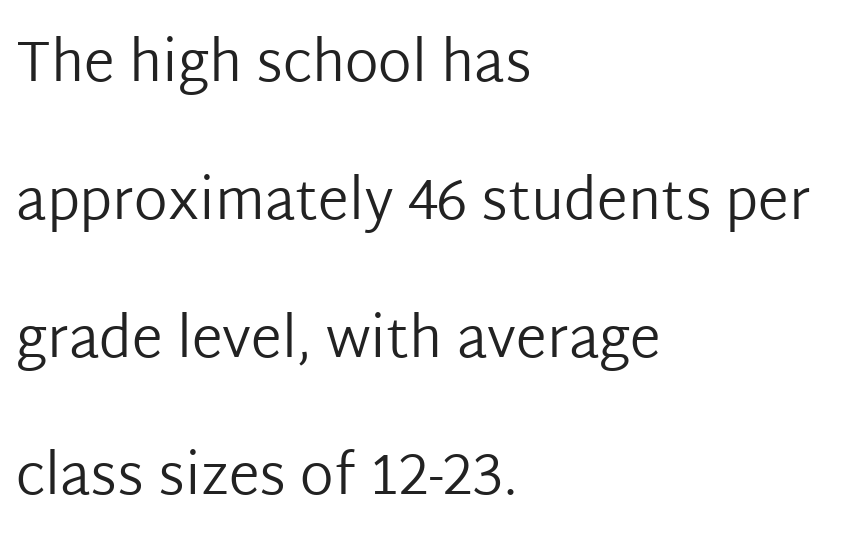
{"serif": "no", "italic": "no", "bold": "no", "weight": "regular", "width": "normal", "stroke_contrast": "low", "x_height": "medium", "monospaced": "no", "underline": "no", "align": "left", "line_spacing": "loose", "line_spacing_ratio": 2.46, "letter_spacing": "normal", "letter_spacing_em": 0.0, "glyph_px": 56}
